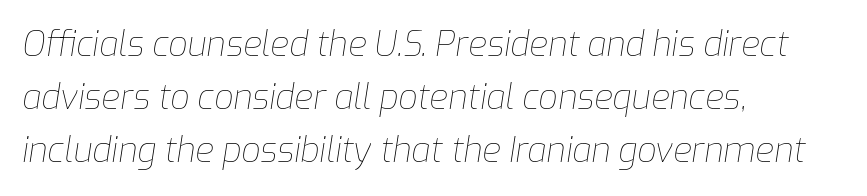
Stem width sits at or under what a default text font uses. A typesetter would call this proportional, since set widths differ per character. The lines are quadded left. Descenders hang freely into open space. The face used here has a pronounced slope to its letters.
